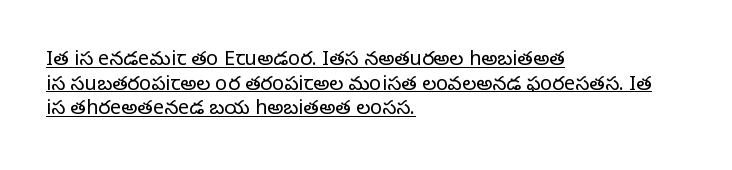
{"italic": "no", "bold": "no", "underline": "yes", "align": "left", "line_spacing_ratio": 1.23, "letter_spacing": "normal", "letter_spacing_em": 0.0, "glyph_px": 20}
